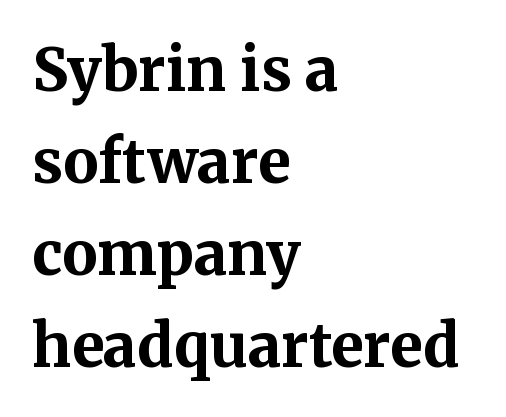
The image shows 59 px bold serif type, upright; set left-aligned, normal line spacing (1.56x), normal letter spacing, not underlined; medium stroke contrast and a medium x-height.
